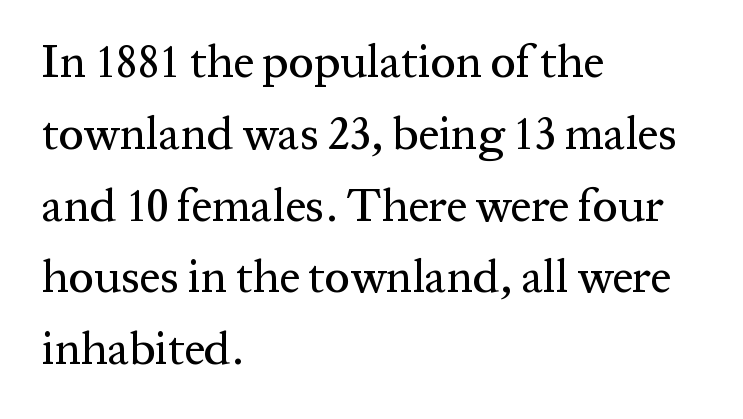
The image shows 46 px serif type, upright; set left-aligned, normal line spacing (1.56x), normal letter spacing, not underlined; medium stroke contrast and a medium x-height.
